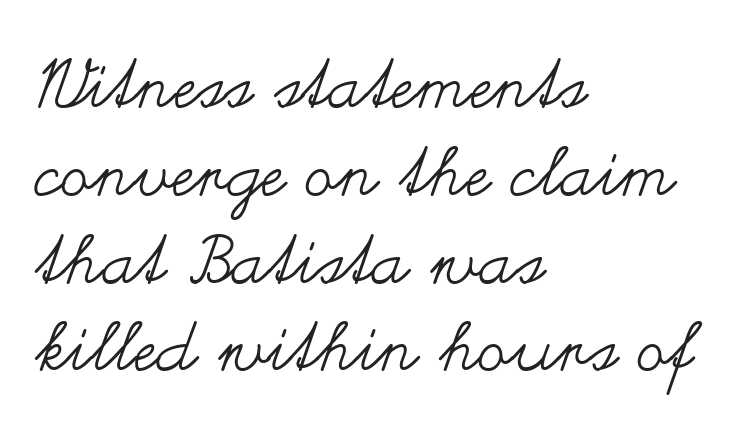
Descenders are the only things crossing below the line. Honestly, the row spacing looks completely unremarkable. Do the characters align in a grid? No, the font is proportional. Leftover space on each line is placed entirely after the last word.
